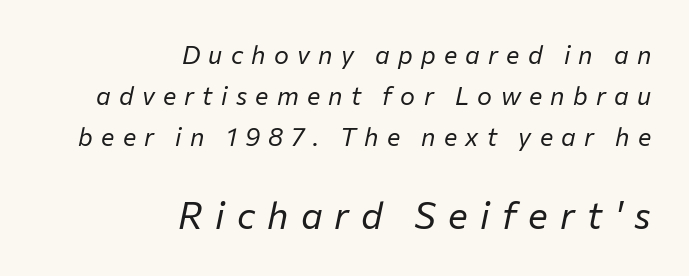
The typesetter chose a ragged-left arrangement here. Every character sits at an angle, as italics do. Is the stroke heavy? The answer is a plain regular-or-lighter. Here the glyphs are tracked loosely, breaking word shapes into spaced letters. Honestly, there is no underline to notice here at all.
